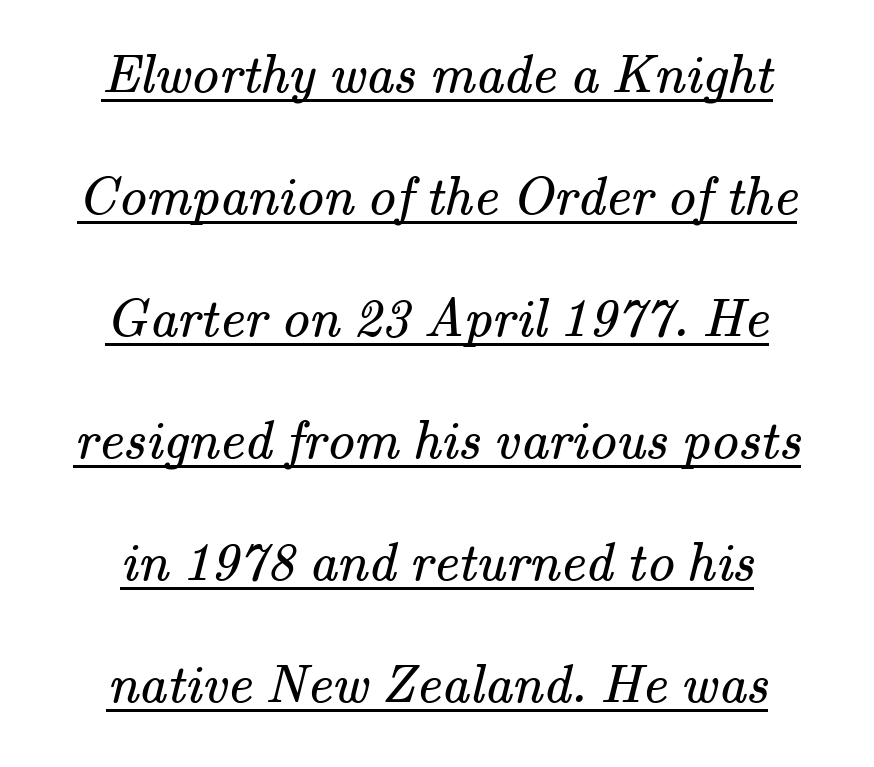
Q: Is the text bold? A: No.
Q: Is the typeface a serif or a sans-serif typeface? A: Serif.
Q: Is the text underlined? A: Yes.
Q: Is the spacing between letters normal or unusually wide? A: Normal.
Q: Is the spacing between lines tight, normal or loose? A: Loose.
Q: Width (condensed, normal, or wide)? A: Normal.
Q: Stroke contrast? A: Medium.
Q: x-height? A: Small.
Q: Monospaced? A: No.
